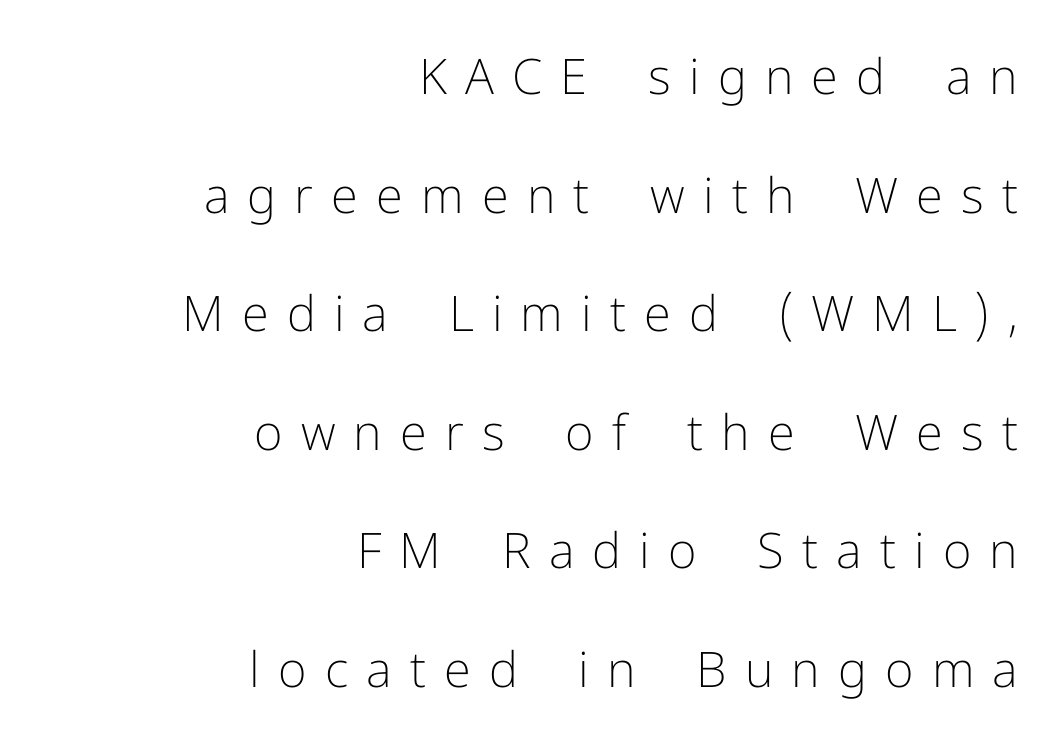
{"serif": "no", "italic": "no", "bold": "no", "weight": "light", "width": "normal", "stroke_contrast": "low", "x_height": "medium", "monospaced": "no", "underline": "no", "align": "right", "line_spacing": "loose", "line_spacing_ratio": 2.42, "letter_spacing": "wide", "letter_spacing_em": 0.37, "glyph_px": 49}
